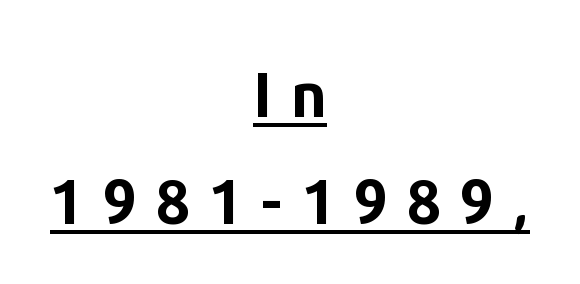
Upright lettering throughout. Does the type have serifs? No, each stem ends abruptly. Layout note: lines centered. The rendering uses the underline text-decoration. Stroke thickness is high; the sample reads as a true bold. This sample has the flowing, uneven cadence of proportional lettering.
